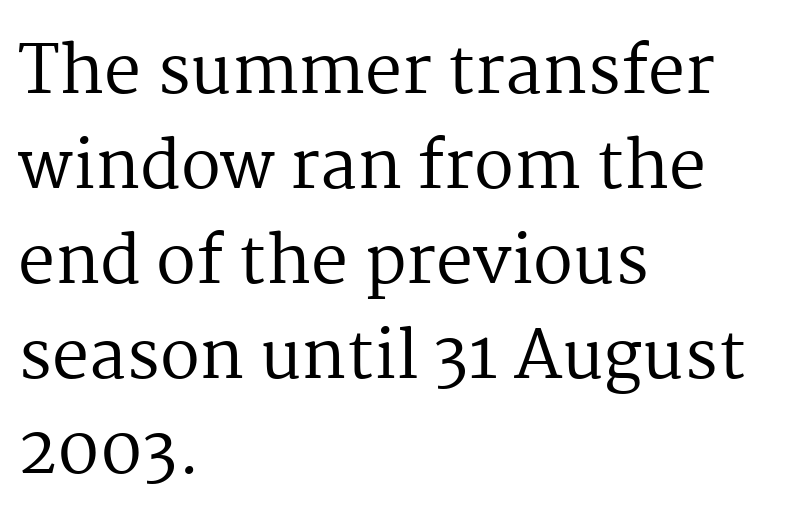
Q: Is the text bold? A: No.
Q: Is the text italic (slanted)? A: No, it is upright.
Q: Is the typeface a serif or a sans-serif typeface? A: Serif.
Q: Is the text underlined? A: No.
Q: How is the paragraph aligned? A: Left-aligned.
Q: Is the spacing between letters normal or unusually wide? A: Normal.
Q: Is the spacing between lines tight, normal or loose? A: Normal.
Q: Width (condensed, normal, or wide)? A: Normal.
Q: Stroke contrast? A: Medium.
Q: x-height? A: Medium.
Q: Monospaced? A: No.
